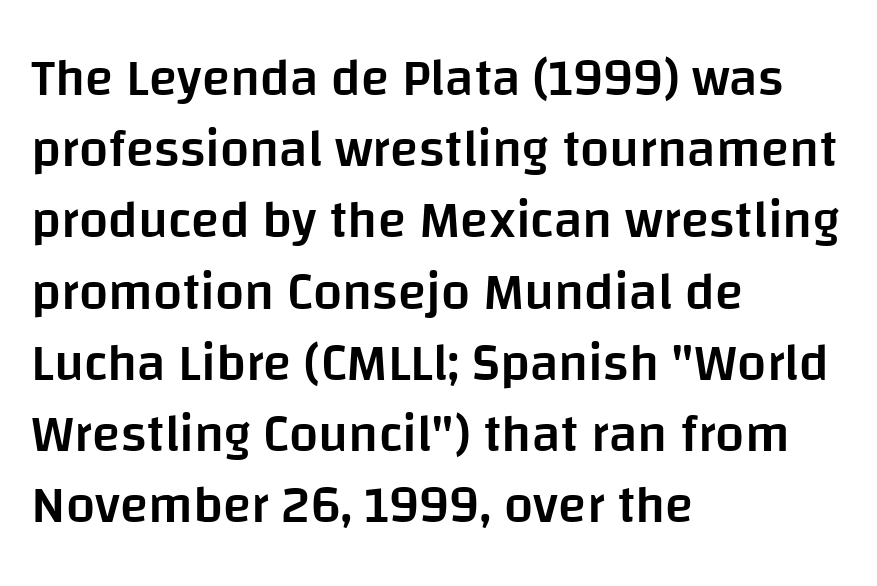
{"serif": "no", "italic": "no", "bold": "semi", "weight": "semibold", "width": "normal", "stroke_contrast": "low", "x_height": "large", "monospaced": "no", "underline": "no", "align": "left", "line_spacing": "normal", "line_spacing_ratio": 1.37, "letter_spacing": "normal", "letter_spacing_em": 0.0, "glyph_px": 52}
